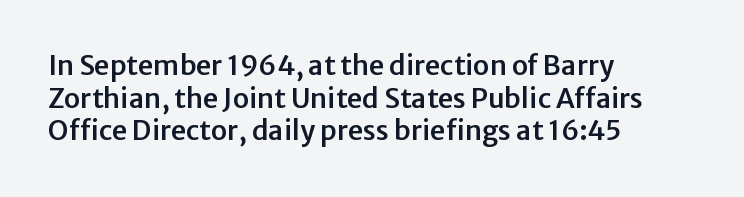
{"italic": "no", "underline": "no", "align": "left", "line_spacing_ratio": 1.21, "letter_spacing": "normal", "letter_spacing_em": 0.0, "glyph_px": 27}
